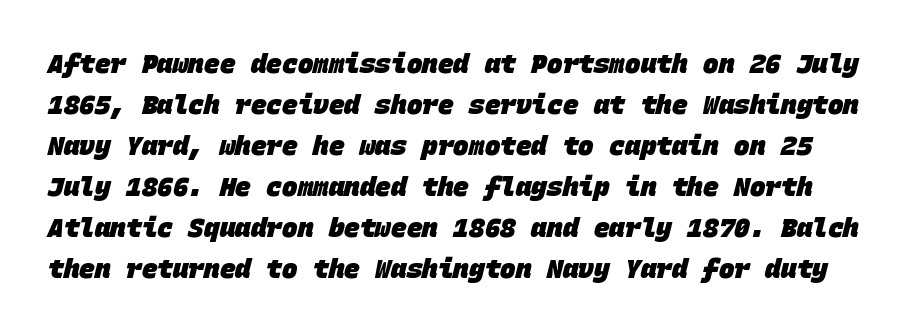
Q: Is the text bold? A: Yes.
Q: Is the text underlined? A: No.
Q: Is the spacing between letters normal or unusually wide? A: Normal.
Q: Is the spacing between lines tight, normal or loose? A: Normal.
